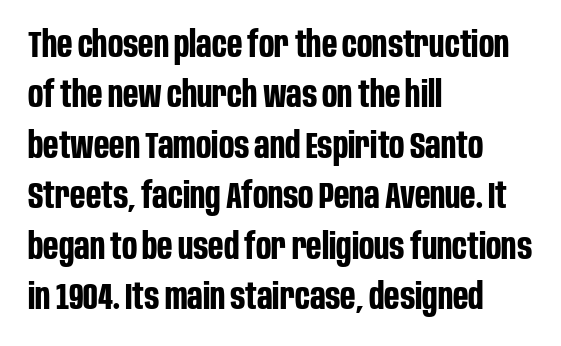
Q: Is the text bold? A: Yes.
Q: Is the text italic (slanted)? A: No, it is upright.
Q: Is the typeface a serif or a sans-serif typeface? A: Sans-serif.
Q: Is the text underlined? A: No.
Q: How is the paragraph aligned? A: Left-aligned.
Q: Is the spacing between letters normal or unusually wide? A: Normal.
Q: Is the spacing between lines tight, normal or loose? A: Normal.
Q: Width (condensed, normal, or wide)? A: Condensed.
Q: Stroke contrast? A: Low.
Q: x-height? A: Large.
Q: Monospaced? A: No.
